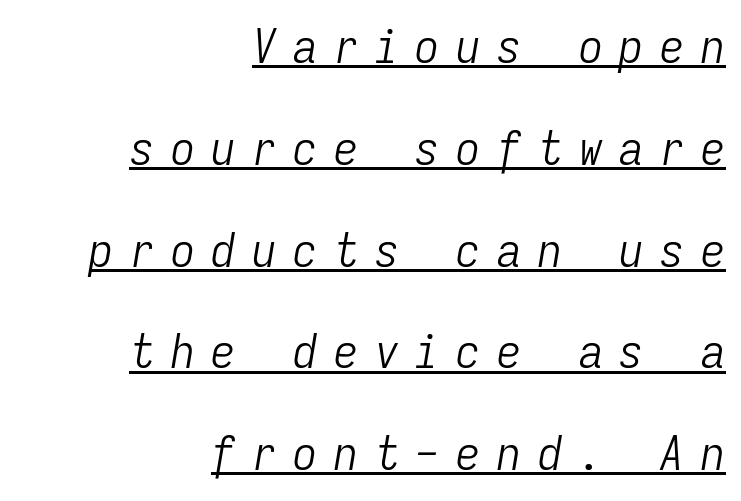
The image shows 48 px light, condensed type, italic (leaning right), monospaced; set right-aligned, loose line spacing (2.12x), unusually wide letter spacing (+0.35 em), underlined; low stroke contrast and a medium x-height.
